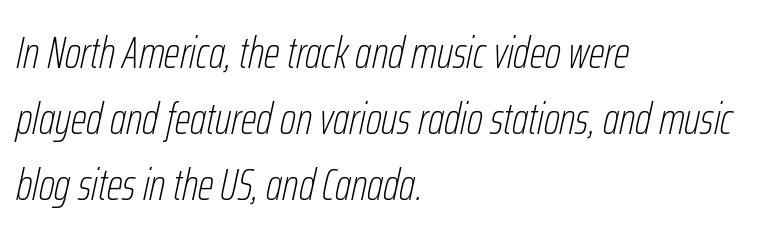
The image shows 45 px thin, condensed type, italic (leaning right); set left-aligned, normal line spacing (1.47x), normal letter spacing, not underlined; low stroke contrast and a medium x-height.
